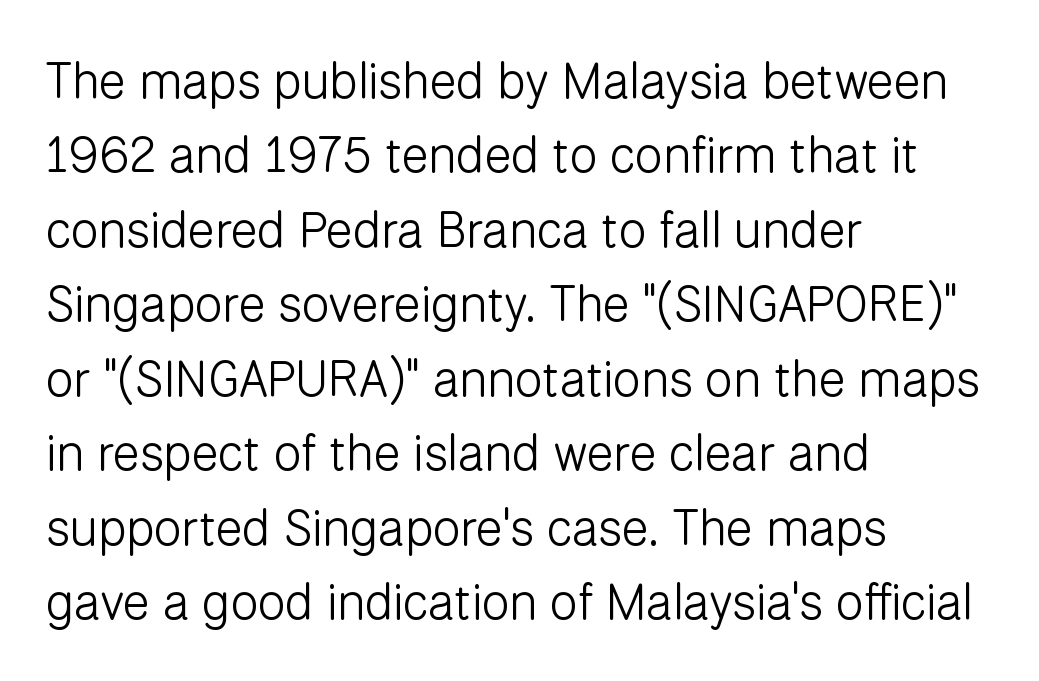
{"serif": "no", "italic": "no", "bold": "no", "weight": "light", "width": "normal", "stroke_contrast": "low", "x_height": "medium", "monospaced": "no", "underline": "no", "align": "left", "line_spacing": "normal", "line_spacing_ratio": 1.49, "letter_spacing": "normal", "letter_spacing_em": 0.0, "glyph_px": 50}
